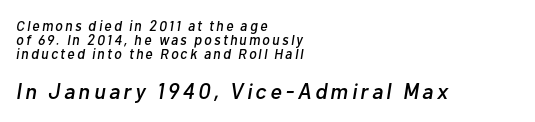
Each line starts at the same left margin while the right side varies. Is the lower block the larger one? Yes — the lower block carries the bigger type. The strip under each line holds only bare page. The font's italic variant was chosen for this text. Interline gaps are noticeably narrow in this sample.
